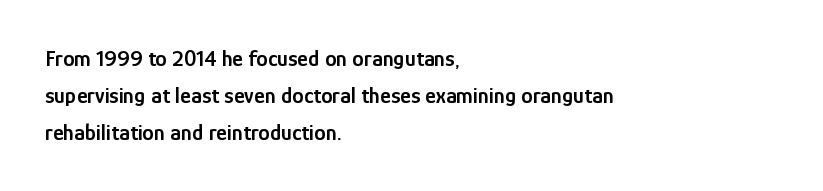
{"italic": "no", "bold": "semi", "underline": "no", "align": "left", "line_spacing": "normal", "line_spacing_ratio": 1.6, "letter_spacing": "normal", "letter_spacing_em": 0.0, "glyph_px": 23}
